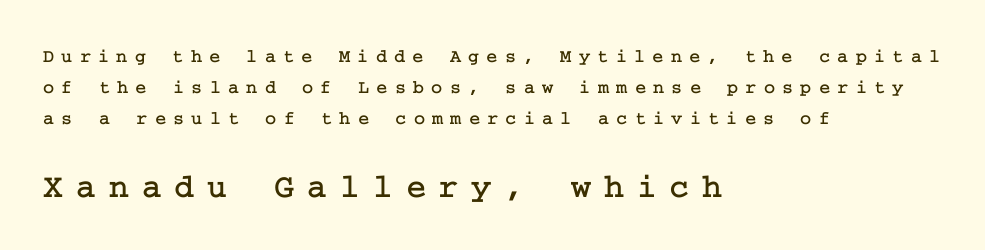
Q: Is the text italic (slanted)? A: No, it is upright.
Q: Is the typeface a serif or a sans-serif typeface? A: Serif.
Q: Is the text underlined? A: No.
Q: How is the paragraph aligned? A: Left-aligned.
Q: Is the spacing between letters normal or unusually wide? A: Unusually wide.
Q: Is the spacing between lines tight, normal or loose? A: Normal.
Q: Which block of text is set in a larger size, the first (top) or the second (bottom)? A: The second (bottom) one.
Q: Width (condensed, normal, or wide)? A: Normal.
Q: Stroke contrast? A: Low.
Q: x-height? A: Medium.
